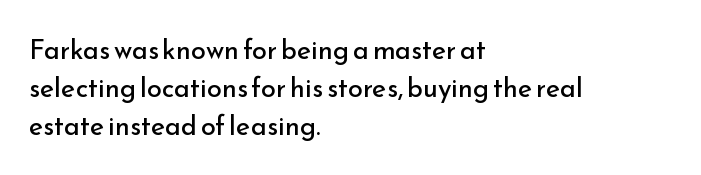
Q: Is the text bold? A: No.
Q: Is the text italic (slanted)? A: No, it is upright.
Q: Is the text underlined? A: No.
Q: How is the paragraph aligned? A: Left-aligned.
Q: Is the spacing between letters normal or unusually wide? A: Normal.
Q: Is the spacing between lines tight, normal or loose? A: Normal.
